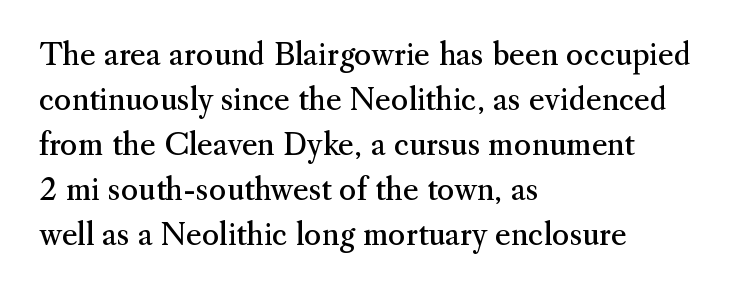
Q: Is the text bold? A: No.
Q: Is the text italic (slanted)? A: No, it is upright.
Q: Is the typeface a serif or a sans-serif typeface? A: Serif.
Q: Is the text underlined? A: No.
Q: How is the paragraph aligned? A: Left-aligned.
Q: Is the spacing between letters normal or unusually wide? A: Normal.
Q: Is the spacing between lines tight, normal or loose? A: Normal.
Q: Width (condensed, normal, or wide)? A: Normal.
Q: Stroke contrast? A: Medium.
Q: x-height? A: Small.
Q: Monospaced? A: No.
